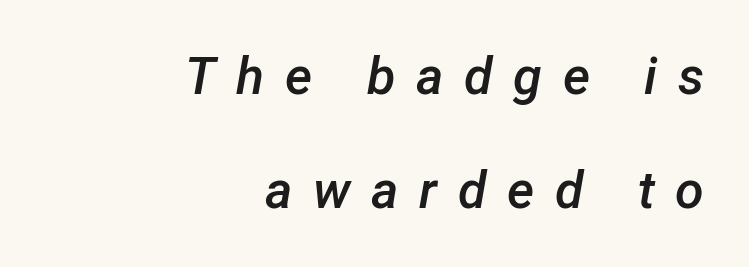
The image shows 52 px semibold type, italic (leaning right); set right-aligned, loose line spacing (2.2x), unusually wide letter spacing (+0.4 em), not underlined; low stroke contrast and a medium x-height.
